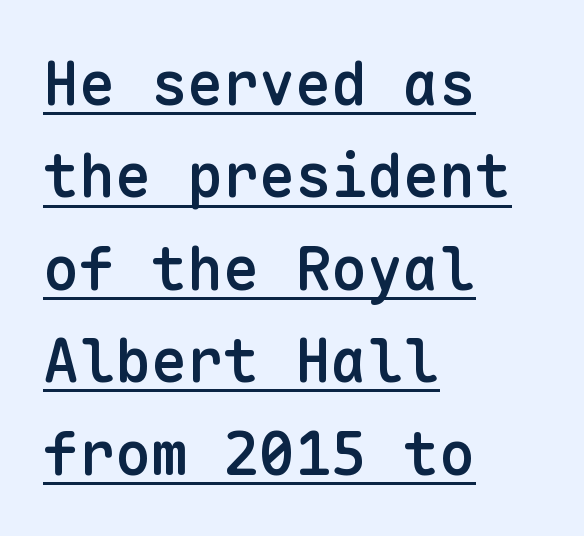
{"serif": "no", "italic": "no", "bold": "semi", "weight": "semibold", "width": "normal", "stroke_contrast": "low", "x_height": "medium", "monospaced": "yes", "underline": "yes", "align": "left", "line_spacing": "normal", "line_spacing_ratio": 1.54, "letter_spacing": "normal", "letter_spacing_em": 0.0, "glyph_px": 60}
